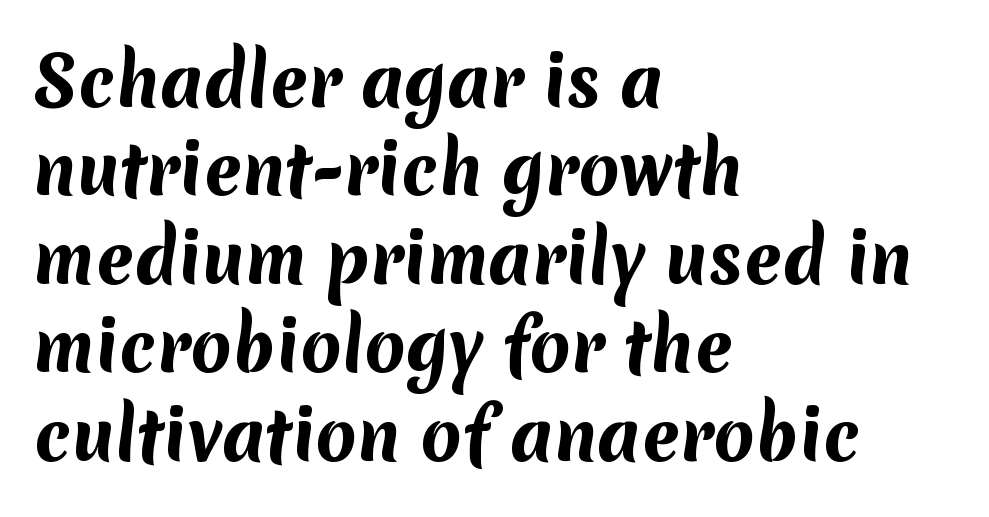
The image shows 67 px bold sans-serif type; set left-aligned, normal line spacing (1.32x), normal letter spacing, not underlined; medium stroke contrast and a medium x-height.
